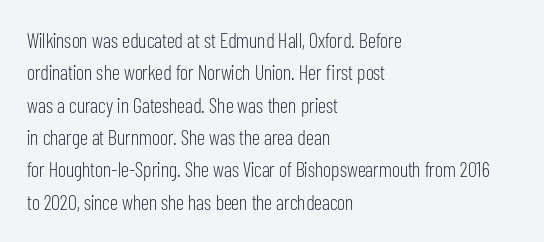
Q: Is the text bold? A: No.
Q: Is the text italic (slanted)? A: No, it is upright.
Q: Is the text underlined? A: No.
Q: How is the paragraph aligned? A: Left-aligned.
Q: Is the spacing between letters normal or unusually wide? A: Normal.
Q: Is the spacing between lines tight, normal or loose? A: Normal.
